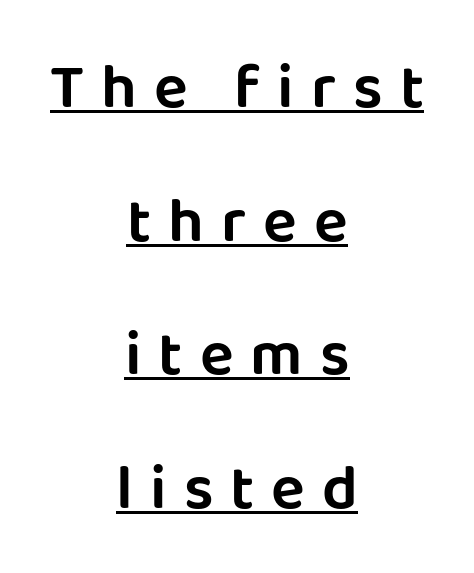
Q: Is the text italic (slanted)? A: No, it is upright.
Q: Is the typeface a serif or a sans-serif typeface? A: Sans-serif.
Q: Is the text underlined? A: Yes.
Q: How is the paragraph aligned? A: Centered.
Q: Is the spacing between letters normal or unusually wide? A: Unusually wide.
Q: Is the spacing between lines tight, normal or loose? A: Loose.
Q: Width (condensed, normal, or wide)? A: Normal.
Q: Stroke contrast? A: Low.
Q: x-height? A: Large.
Q: Monospaced? A: No.
